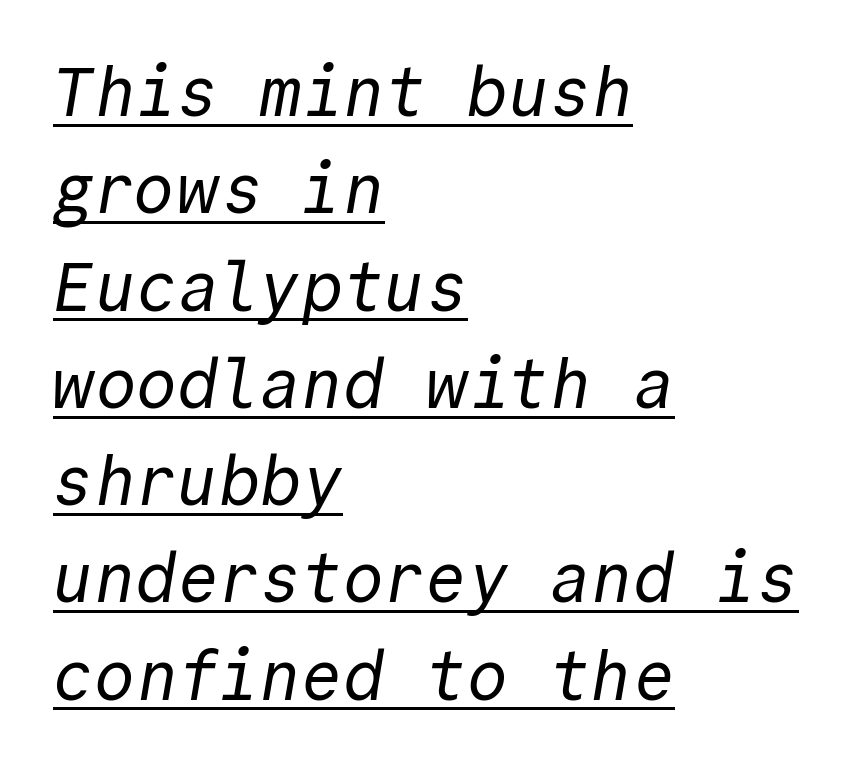
Q: Is the text bold? A: No.
Q: Is the typeface a serif or a sans-serif typeface? A: Sans-serif.
Q: Is the text underlined? A: Yes.
Q: How is the paragraph aligned? A: Left-aligned.
Q: Is the spacing between letters normal or unusually wide? A: Normal.
Q: Is the spacing between lines tight, normal or loose? A: Normal.
Q: Width (condensed, normal, or wide)? A: Normal.
Q: x-height? A: Medium.
Q: Monospaced? A: Yes.
